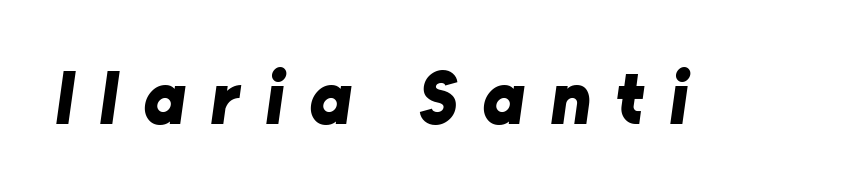
{"serif": "no", "bold": "yes", "weight": "bold", "width": "normal", "stroke_contrast": "low", "x_height": "medium", "monospaced": "no", "underline": "no", "letter_spacing": "wide", "letter_spacing_em": 0.33, "glyph_px": 75}
